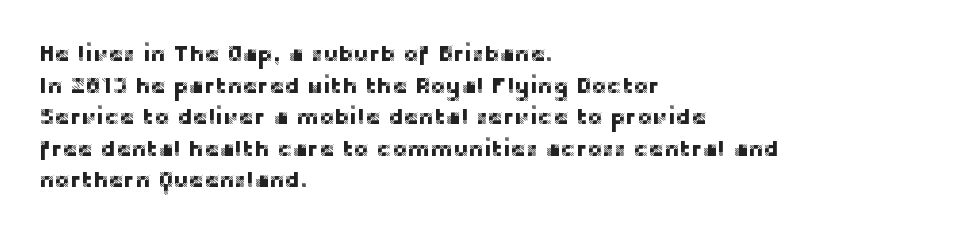
{"italic": "no", "underline": "no", "align": "left", "line_spacing": "normal", "line_spacing_ratio": 1.37, "letter_spacing": "normal", "letter_spacing_em": 0.0, "glyph_px": 23}
